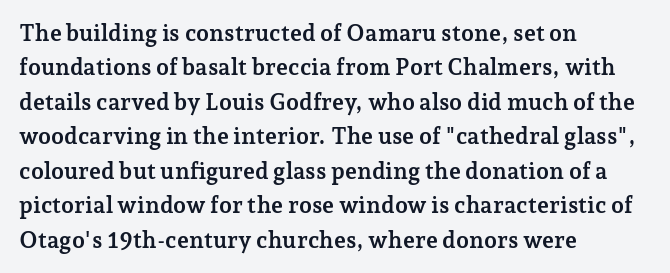
{"italic": "no", "bold": "yes", "underline": "no", "align": "left", "line_spacing": "normal", "line_spacing_ratio": 1.5, "letter_spacing": "normal", "letter_spacing_em": 0.0, "glyph_px": 23}
